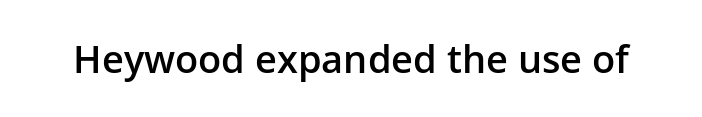
{"serif": "no", "italic": "no", "bold": "semi", "weight": "semibold", "width": "normal", "stroke_contrast": "low", "x_height": "medium", "monospaced": "no", "underline": "no", "letter_spacing": "normal", "letter_spacing_em": 0.0, "glyph_px": 38}
